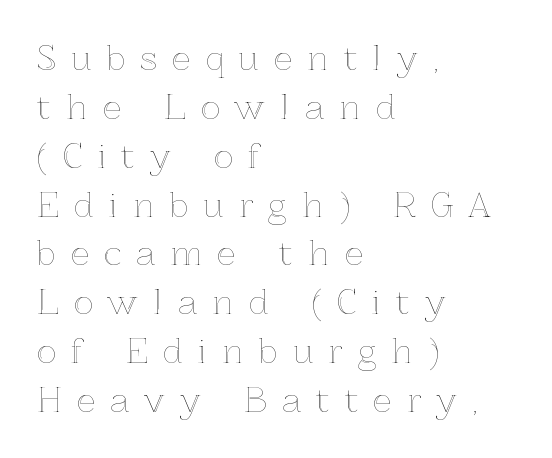
Compared with a centered layout, this one pins lines to the left instead. Just letters on the line, the space beneath them empty. Interline gaps are of average width in this sample. Someone cranked the tracking dial way up on this one.
